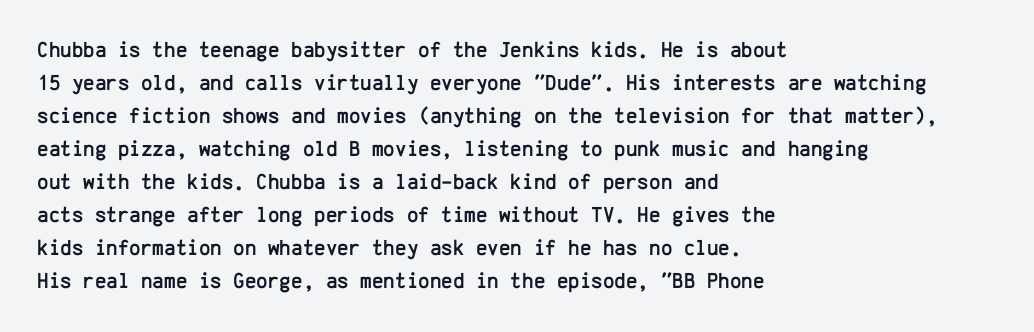
The image shows 22 px text type, upright; set left-aligned, normal line spacing (1.5x), normal letter spacing, not underlined.
